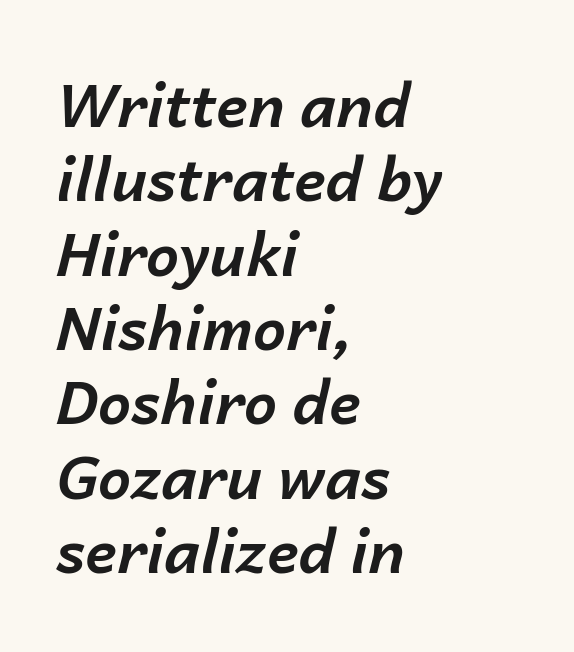
{"italic": "yes", "lean": "right", "slant_degrees": 14, "bold": "yes", "weight": "bold", "width": "normal", "stroke_contrast": "low", "x_height": "medium", "monospaced": "no", "underline": "no", "align": "left", "line_spacing": "normal", "line_spacing_ratio": 1.26, "letter_spacing": "normal", "letter_spacing_em": 0.0, "glyph_px": 59}
